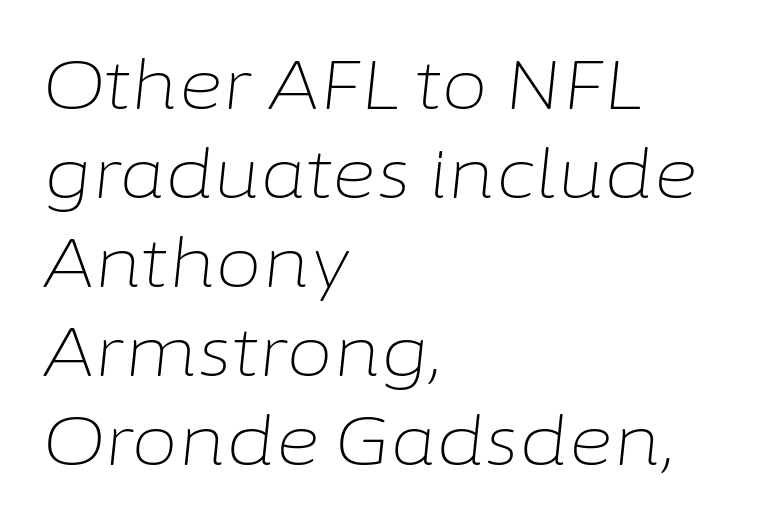
{"italic": "yes", "lean": "right", "slant_degrees": 6, "bold": "no", "weight": "light", "width": "normal", "stroke_contrast": "low", "x_height": "medium", "monospaced": "no", "underline": "no", "align": "left", "line_spacing": "normal", "line_spacing_ratio": 1.31, "letter_spacing": "normal", "letter_spacing_em": 0.0, "glyph_px": 68}
